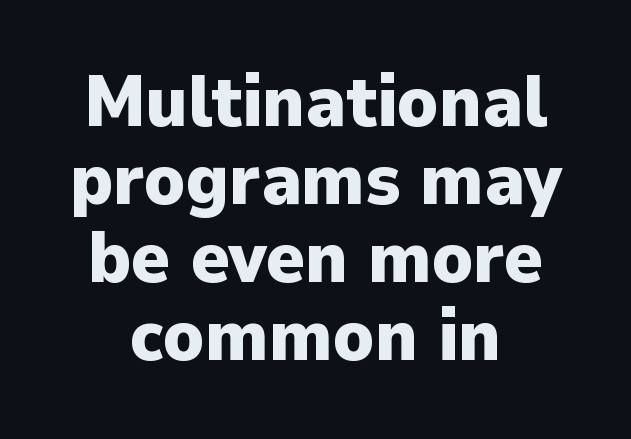
Q: Is the text bold? A: Yes.
Q: Is the text italic (slanted)? A: No, it is upright.
Q: Is the typeface a serif or a sans-serif typeface? A: Sans-serif.
Q: Is the text underlined? A: No.
Q: How is the paragraph aligned? A: Centered.
Q: Is the spacing between letters normal or unusually wide? A: Normal.
Q: Is the spacing between lines tight, normal or loose? A: Tight.
Q: Width (condensed, normal, or wide)? A: Normal.
Q: Stroke contrast? A: Low.
Q: x-height? A: Medium.
Q: Monospaced? A: No.
